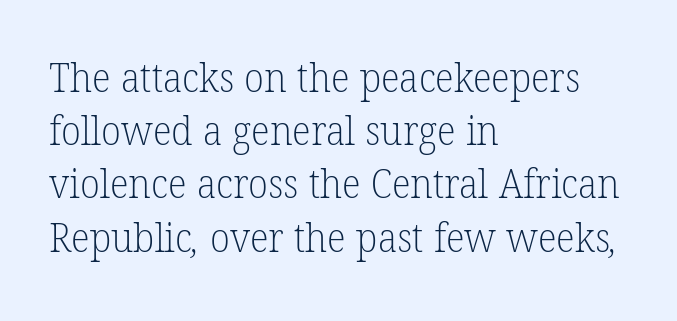
Q: Is the text bold? A: No.
Q: Is the typeface a serif or a sans-serif typeface? A: Serif.
Q: Is the text underlined? A: No.
Q: How is the paragraph aligned? A: Left-aligned.
Q: Is the spacing between letters normal or unusually wide? A: Normal.
Q: Is the spacing between lines tight, normal or loose? A: Normal.
Q: Width (condensed, normal, or wide)? A: Normal.
Q: Stroke contrast? A: Low.
Q: x-height? A: Medium.
Q: Monospaced? A: No.
